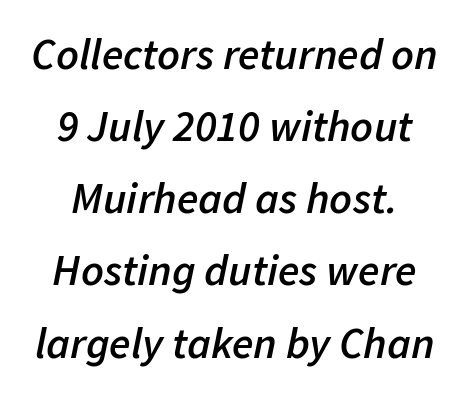
{"italic": "yes", "lean": "right", "slant_degrees": 11, "bold": "semi", "weight": "semibold", "width": "normal", "stroke_contrast": "low", "x_height": "medium", "monospaced": "no", "underline": "no", "align": "center", "line_spacing": "normal", "line_spacing_ratio": 1.64, "letter_spacing": "normal", "letter_spacing_em": 0.0, "glyph_px": 44}
